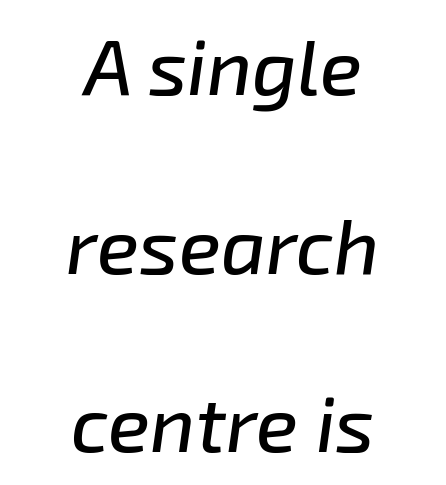
The image shows 78 px text type, italic (leaning right); set centered, loose line spacing (2.29x), normal letter spacing, not underlined; low stroke contrast and a medium x-height.
